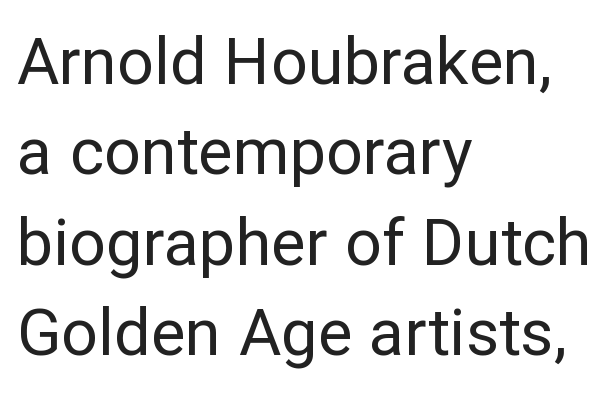
The image shows 65 px regular-weight sans-serif type, upright; set left-aligned, normal line spacing (1.39x), normal letter spacing, not underlined; low stroke contrast and a medium x-height.
